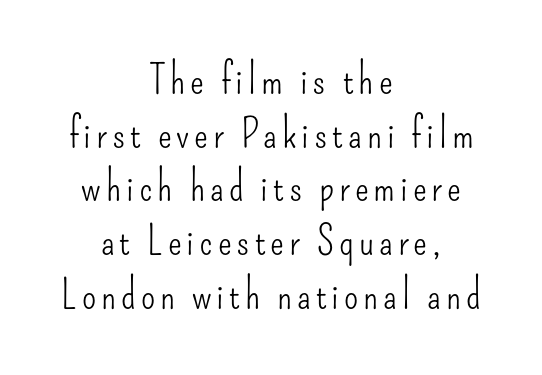
One glance says typical: line gaps are just what's usual. Nothing sits at the stroke ends, so this counts as sans-serif. The strokes carry an ordinary text weight at most. Proportional: the letters do not fall into vertical columns. Horizontally, the lines are justified to the midpoint only. Italic? Not at all — the glyphs are vertical.
